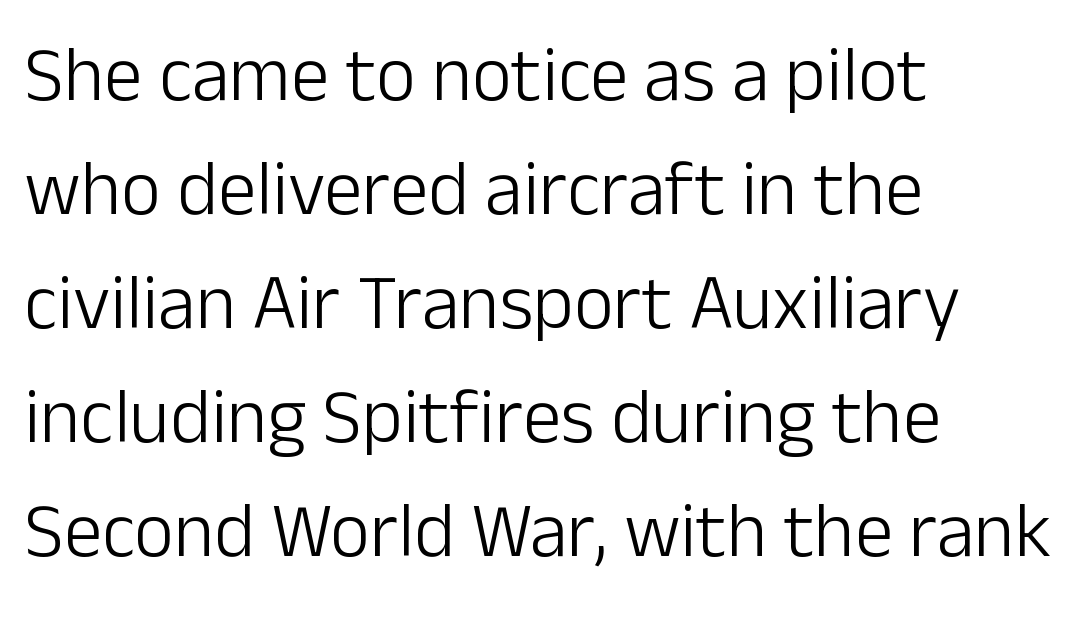
Check under the words: just untouched page. Regarding leading, the lines here are spaced in the standard way. This sample is left-justified, so line endings fall wherever the words run out. The lettering stays uniformly vertical, giving the passage a roman look.
